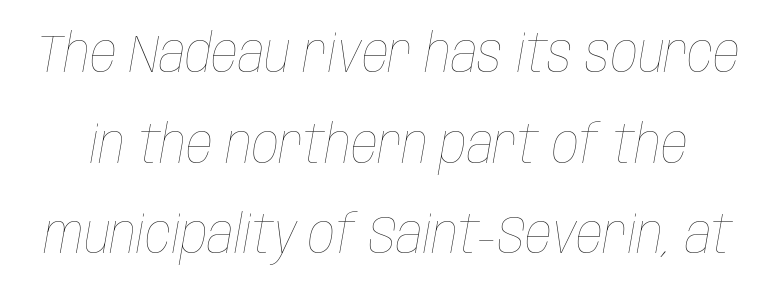
{"italic": "yes", "lean": "right", "slant_degrees": 10, "bold": "no", "weight": "thin", "width": "condensed", "stroke_contrast": "low", "x_height": "large", "monospaced": "no", "underline": "no", "line_spacing_ratio": 1.71, "letter_spacing": "normal", "letter_spacing_em": 0.0, "glyph_px": 53}
